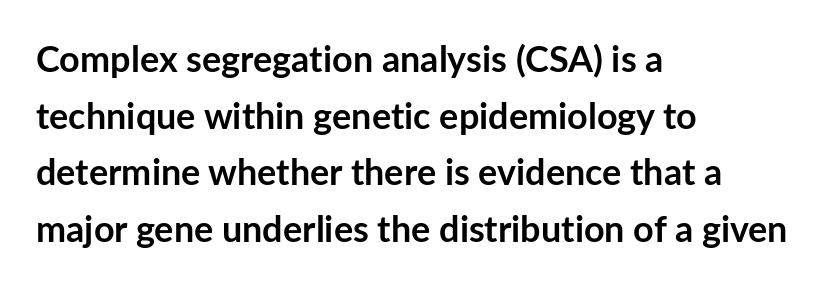
To sum up the face: it is a sans, with no serifs. Here the designer chose a conventional face with non-uniform glyph widths. Nobody drew a line under any word here. The ragged edge is on the right, which tells us the setting is flush left. Tall strokes in this sample are plumb rather than angled. Horizontal bands of white between lines are of average thickness.
